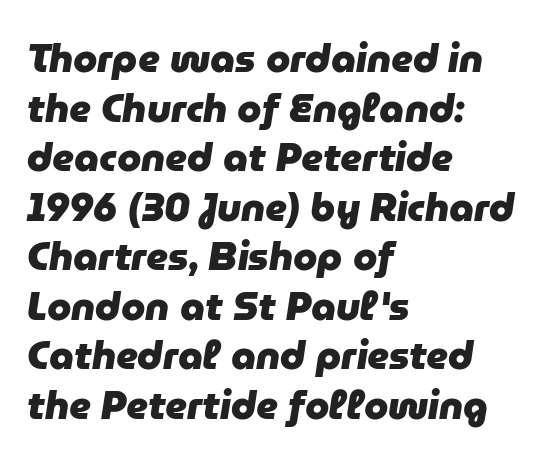
The lines in this sample share a left origin and differ only in where they stop. Strong, thick strokes mark this as bold type. Compared with typical body copy, the letter spacing here is the same. Style check: oblique. A bare baseline throughout the passage.
